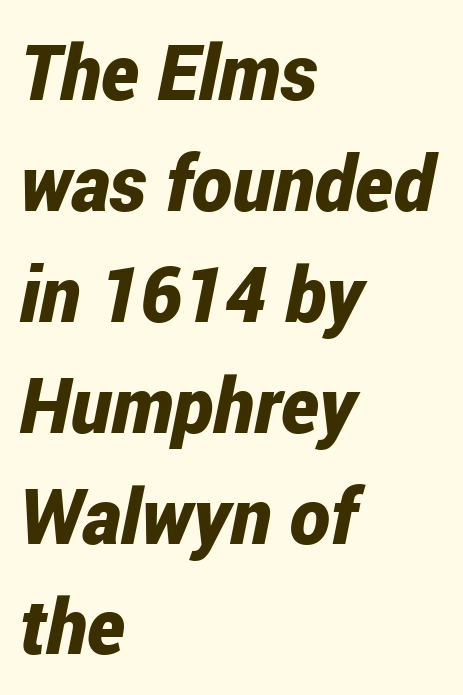
{"italic": "yes", "lean": "right", "slant_degrees": 12, "bold": "yes", "weight": "bold", "width": "condensed", "stroke_contrast": "low", "x_height": "medium", "monospaced": "no", "underline": "no", "align": "left", "line_spacing": "normal", "line_spacing_ratio": 1.44, "letter_spacing": "normal", "letter_spacing_em": 0.0, "glyph_px": 77}
